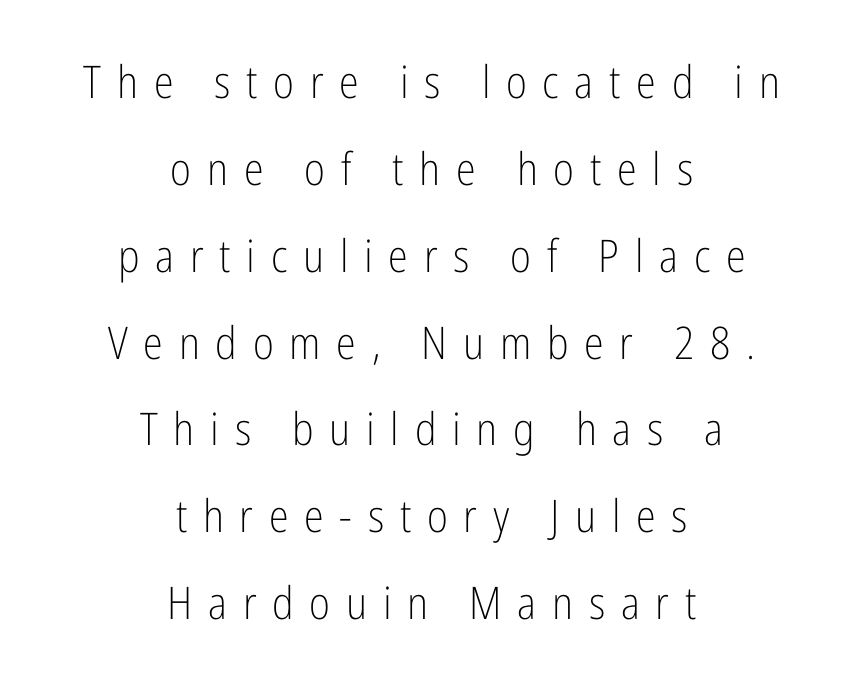
{"serif": "no", "italic": "no", "bold": "no", "weight": "light", "width": "condensed", "stroke_contrast": "low", "x_height": "medium", "monospaced": "no", "underline": "no", "align": "center", "line_spacing": "loose", "line_spacing_ratio": 1.93, "letter_spacing": "wide", "letter_spacing_em": 0.35, "glyph_px": 45}
